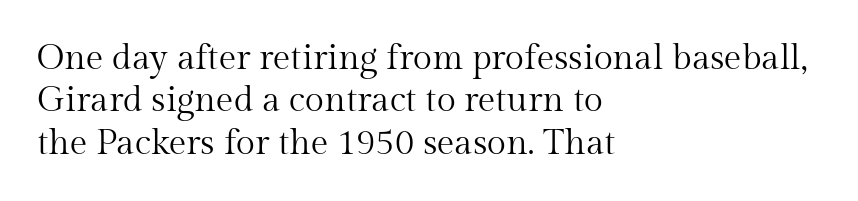
These lines are set flush left with a ragged right edge. The cut favours lightness, reaching ordinary text weight at its darkest. Posture: upright roman. Glyph-to-glyph distance matches everyday printed text. A typesetter would call this proportional, since set widths differ per character. Rule under the text: the space is simply empty.
